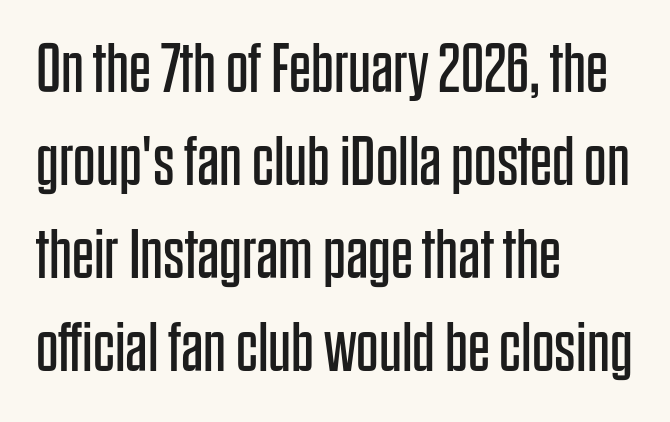
The image shows 70 px regular-weight, condensed sans-serif type, upright; set left-aligned, normal line spacing (1.33x), normal letter spacing, not underlined; low stroke contrast and a large x-height.
